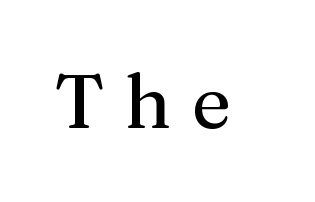
Q: Is the text bold? A: No.
Q: Is the text italic (slanted)? A: No, it is upright.
Q: Is the typeface a serif or a sans-serif typeface? A: Serif.
Q: Is the text underlined? A: No.
Q: Is the spacing between letters normal or unusually wide? A: Unusually wide.
Q: Width (condensed, normal, or wide)? A: Normal.
Q: Stroke contrast? A: Medium.
Q: x-height? A: Medium.
Q: Monospaced? A: No.
